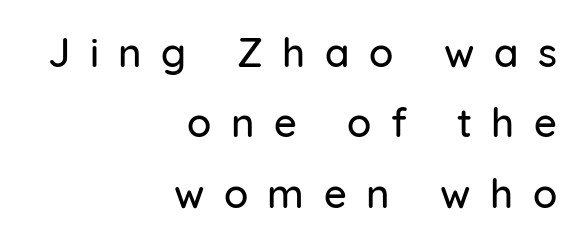
I'd call this a sans setting — the letters go barefoot. Anything drawn beneath the words? Only blank space. Do the characters align in a grid? No, the font is proportional. A student would call this right alignment; a typographer would say flush right, rag left. Words appear elongated and porous because spacing is wide. The font's upright variant was chosen for this text.
